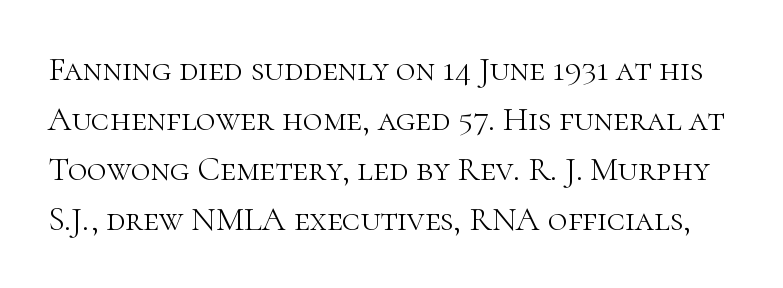
Rows of type keep a routine distance in the vertical direction. No chunkiness to these letters — they're not bold. Each word holds together tightly as a unit, with standard inter-letter gaps. Proportional: the letters do not fall into vertical columns.
